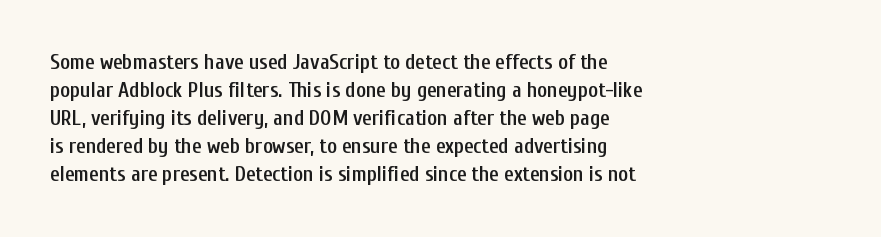
This is moderately heavy type, rendered in semibold. The baseline area is clear. The horizontal fit of the characters is conventional and even. Layout note: lines flush left.
